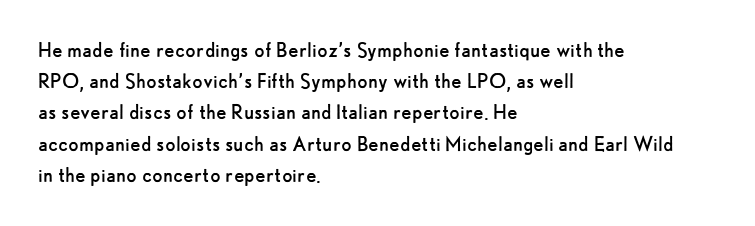
Q: Is the text bold? A: No.
Q: Is the text italic (slanted)? A: No, it is upright.
Q: Is the text underlined? A: No.
Q: How is the paragraph aligned? A: Left-aligned.
Q: Is the spacing between letters normal or unusually wide? A: Normal.
Q: Is the spacing between lines tight, normal or loose? A: Normal.
